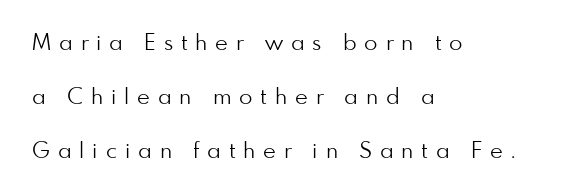
The image shows 22 px text type, upright; set left-aligned, loose line spacing (2.45x), unusually wide letter spacing (+0.36 em), not underlined.
